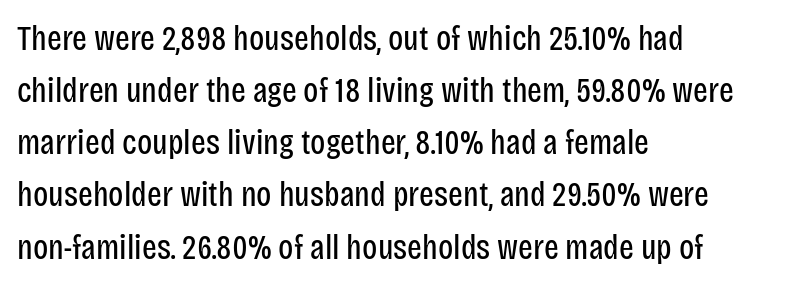
Q: Is the text bold? A: No.
Q: Is the text italic (slanted)? A: No, it is upright.
Q: Is the typeface a serif or a sans-serif typeface? A: Sans-serif.
Q: Is the text underlined? A: No.
Q: How is the paragraph aligned? A: Left-aligned.
Q: Is the spacing between letters normal or unusually wide? A: Normal.
Q: Is the spacing between lines tight, normal or loose? A: Normal.
Q: Width (condensed, normal, or wide)? A: Condensed.
Q: Stroke contrast? A: Low.
Q: x-height? A: Large.
Q: Monospaced? A: No.
